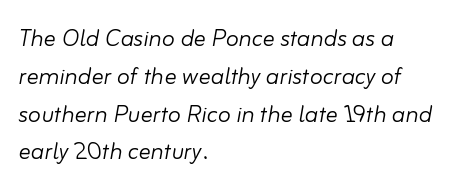
Q: Is the text bold? A: No.
Q: Is the text italic (slanted)? A: Yes, it leans right by about 10 degrees.
Q: Is the text underlined? A: No.
Q: How is the paragraph aligned? A: Left-aligned.
Q: Is the spacing between letters normal or unusually wide? A: Normal.
Q: Is the spacing between lines tight, normal or loose? A: Normal.
Q: Width (condensed, normal, or wide)? A: Normal.
Q: Stroke contrast? A: Low.
Q: x-height? A: Small.
Q: Monospaced? A: No.
